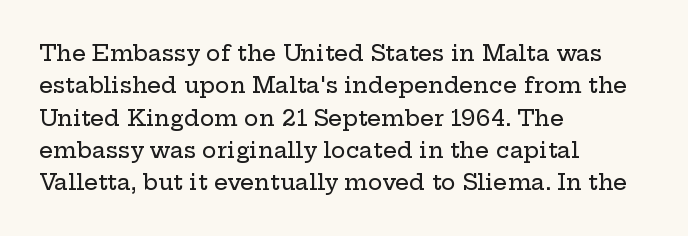
Bare-footed words on every line. The space between consecutive lines is moderate. Caption: standard tracking, unaltered. The lettering holds an erect, upright posture throughout. The text block is weighted toward the left margin, trailing off unevenly rightward.
